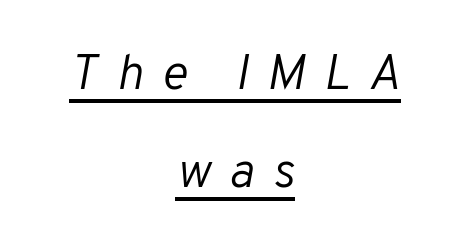
Compared with typical body copy, the letter spacing here is much looser. Notice how the stems are inclined rather than vertical — that's the hallmark of italics. The lettering is marked with a stroke running underneath it. The paragraph has two soft edges and a firm central axis. Is there much room between lines? Yes — plenty of vertical air separates them. The font is comparable to plain body text, perhaps lighter.
